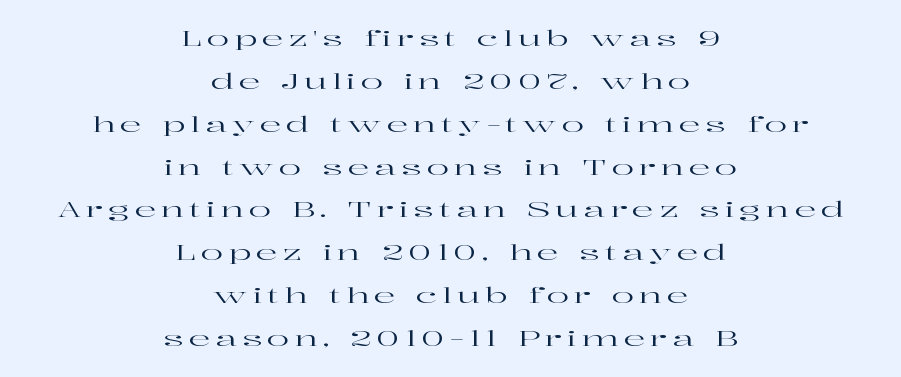
Quick note: underline off. What stands out about the letter spacing? Its width — letters are far apart. Where is the straight margin? There isn't one; the lines are centered. The type sits square on the baseline with zero lean. Each new line begins a long way beneath the previous one.
